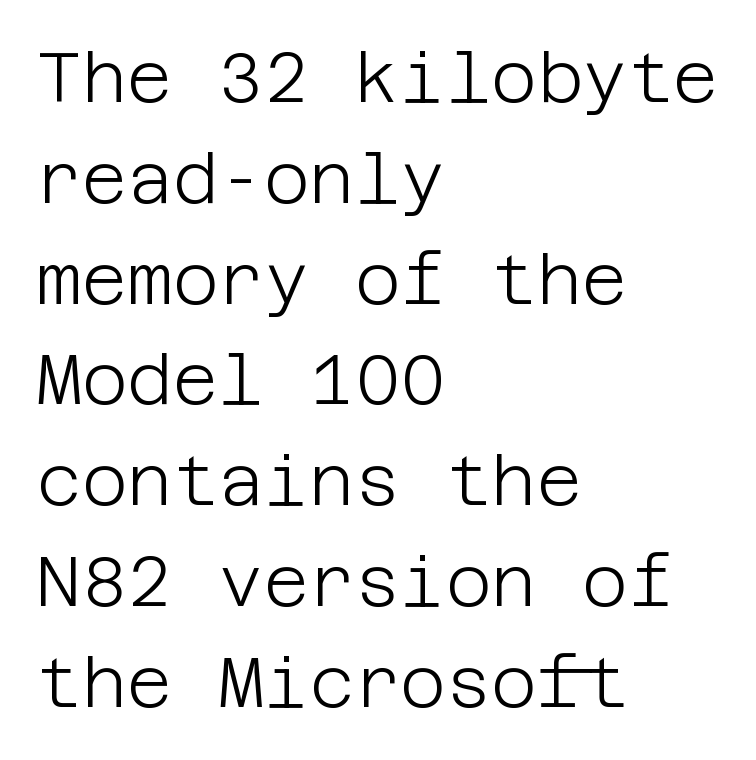
The image shows 70 px light sans-serif type, upright; set left-aligned, normal line spacing (1.44x), normal letter spacing, not underlined; low stroke contrast and a large x-height.
